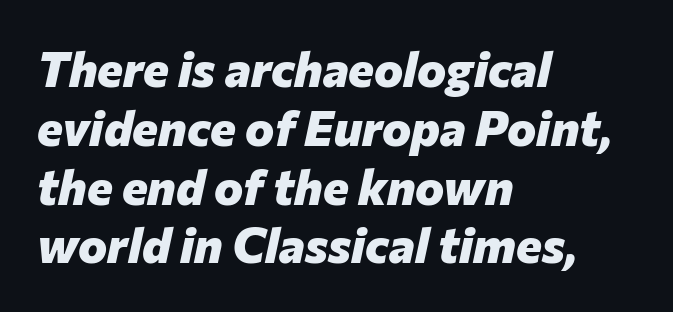
{"italic": "yes", "lean": "right", "slant_degrees": 12, "bold": "yes", "weight": "heavy", "width": "normal", "stroke_contrast": "low", "x_height": "medium", "monospaced": "no", "underline": "no", "align": "left", "line_spacing_ratio": 1.2, "letter_spacing": "normal", "letter_spacing_em": 0.0, "glyph_px": 49}
